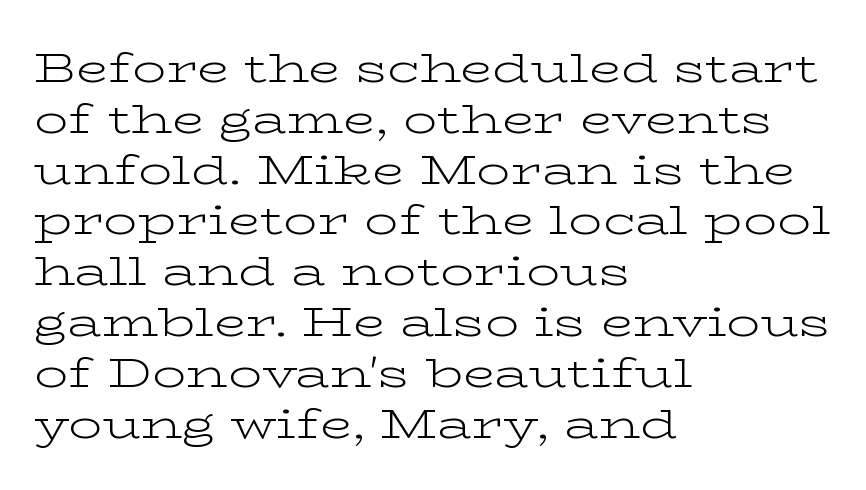
{"serif": "yes", "italic": "no", "bold": "no", "weight": "light", "width": "wide", "stroke_contrast": "low", "x_height": "medium", "monospaced": "no", "underline": "no", "align": "left", "line_spacing_ratio": 1.21, "letter_spacing": "normal", "letter_spacing_em": 0.0, "glyph_px": 42}
